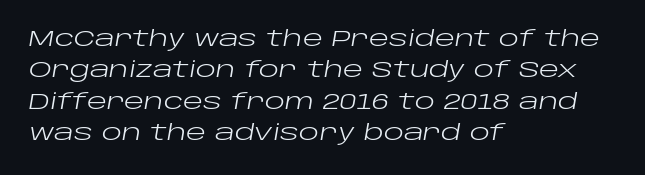
The image shows 21 px text type, italic (leaning right); set left-aligned, normal line spacing (1.49x), normal letter spacing, not underlined.
